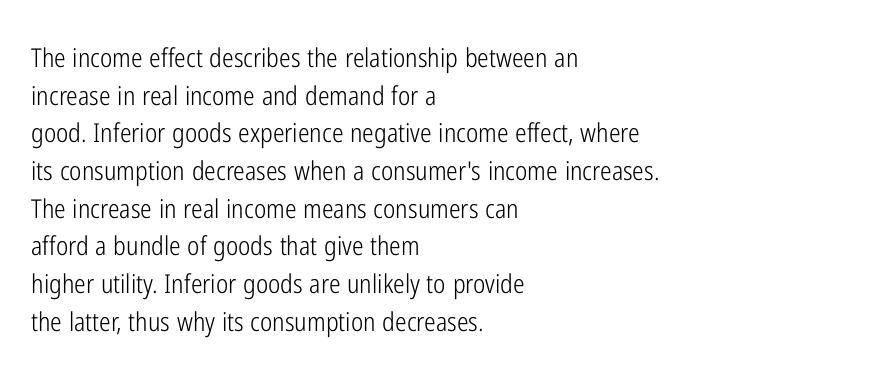
{"italic": "no", "bold": "no", "underline": "no", "align": "left", "line_spacing": "normal", "line_spacing_ratio": 1.45, "letter_spacing": "normal", "letter_spacing_em": 0.0, "glyph_px": 26}
